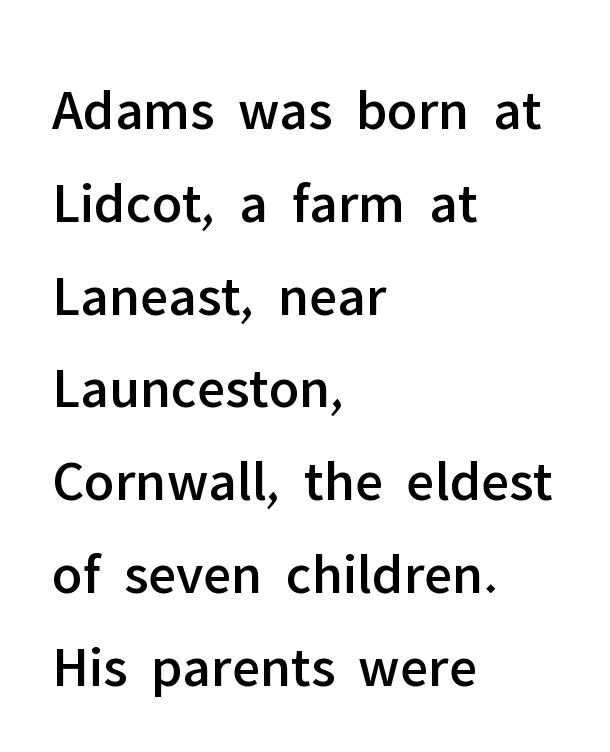
The line texture is even and compact thanks to regular tracking. Notice how the stems are strictly vertical — no italics here. If you measured baseline to baseline, you'd find a middling distance. The foot of each line stays bare and open. The passage shown is typed in a proportional face where columns would drift.
